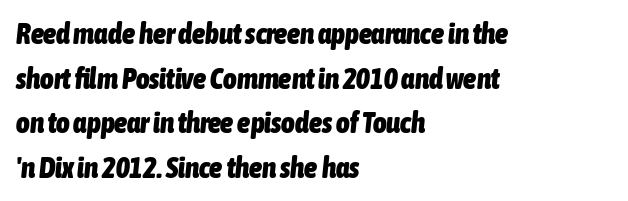
{"italic": "yes", "lean": "right", "slant_degrees": 6, "bold": "yes", "weight": "heavy", "width": "condensed", "stroke_contrast": "low", "x_height": "medium", "monospaced": "no", "underline": "no", "align": "left", "line_spacing": "normal", "line_spacing_ratio": 1.54, "letter_spacing": "normal", "letter_spacing_em": 0.0, "glyph_px": 29}
